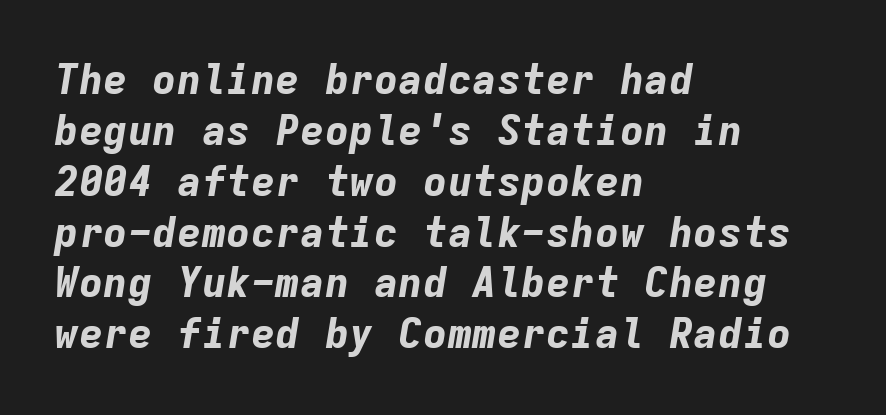
{"italic": "yes", "lean": "right", "slant_degrees": 9, "bold": "yes", "weight": "bold", "width": "normal", "stroke_contrast": "low", "x_height": "medium", "monospaced": "yes", "underline": "no", "align": "left", "line_spacing_ratio": 1.24, "letter_spacing": "normal", "letter_spacing_em": 0.0, "glyph_px": 41}
